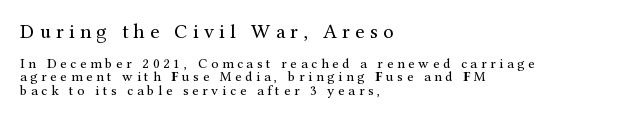
The line texture is sparse and dotted thanks to wide tracking. Quick note: underline off. Nothing heavy about these letters — not bold at all. Two sizes are in play, and the larger belongs to the first block. The space between consecutive lines is stingy.
